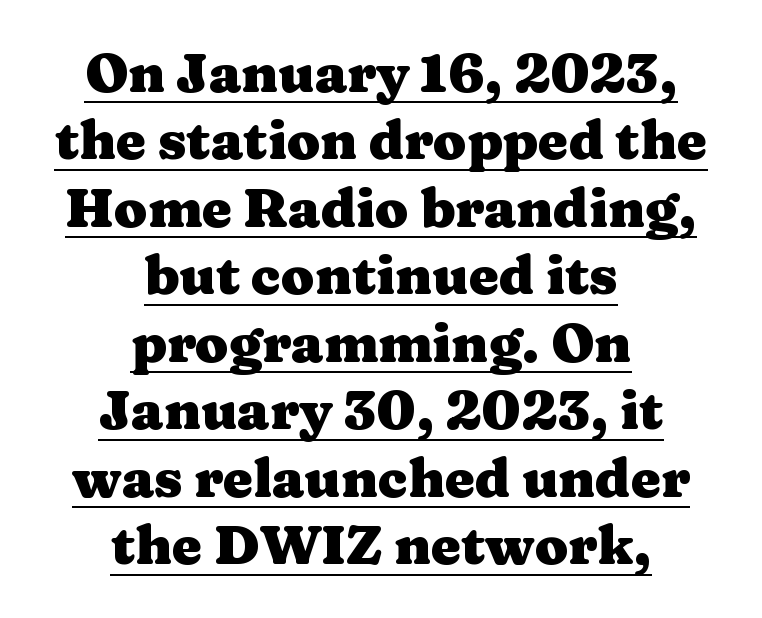
The image shows 54 px heavy, wide serif type, upright; set centered, normal line spacing (1.25x), normal letter spacing, underlined; medium stroke contrast and a medium x-height.
